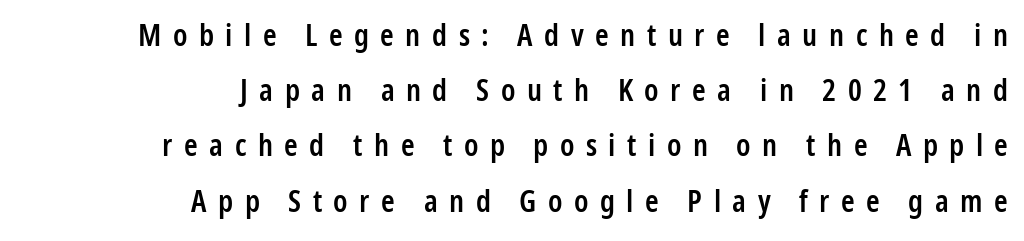
Honestly, the letter spacing is so wide it's the main thing you notice. The face used here is proportionally spaced, like ordinary book or web type. In terms of posture, this sample is upright. The passage shown is semibold, sitting just below true bold.
